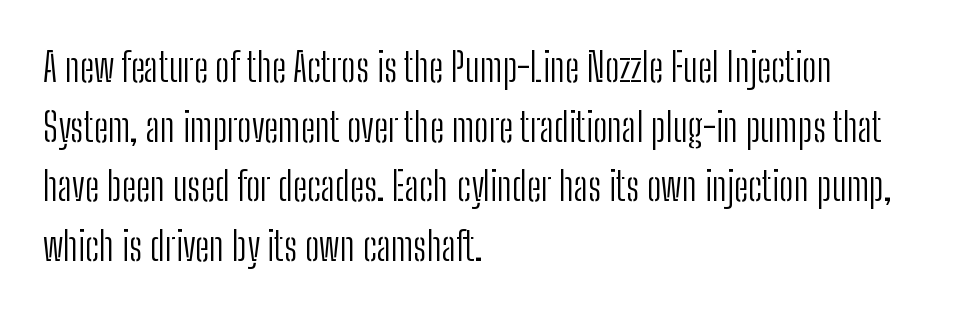
The typeface chosen for these lines omits serifs. Line spacing here is normal. You could call the tracking neutral — neither tight nor loose. The letters stand upright; this is a roman face. Left-aligned paragraph, ragged on the right.
